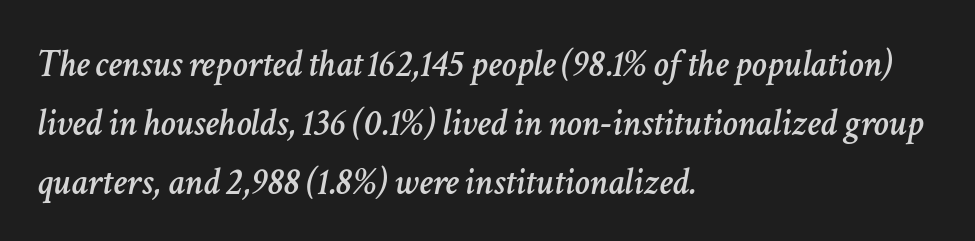
The string is rendered with underlining switched off. Line spacing here is normal. Leftover space on each line is placed entirely after the last word. A typesetter would call this zero additional tracking.
